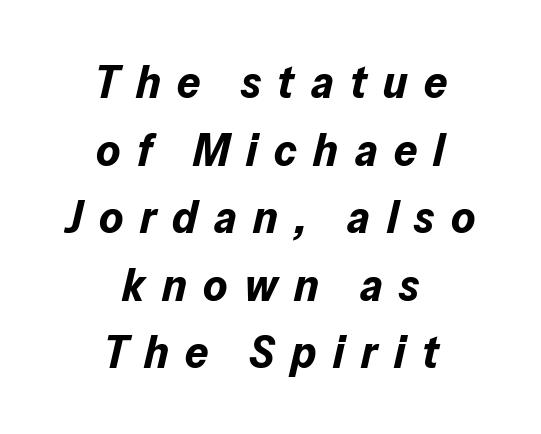
{"italic": "yes", "lean": "right", "slant_degrees": 13, "bold": "yes", "weight": "bold", "width": "normal", "stroke_contrast": "low", "x_height": "medium", "monospaced": "no", "underline": "no", "align": "center", "line_spacing": "normal", "line_spacing_ratio": 1.47, "letter_spacing": "wide", "letter_spacing_em": 0.36, "glyph_px": 46}
